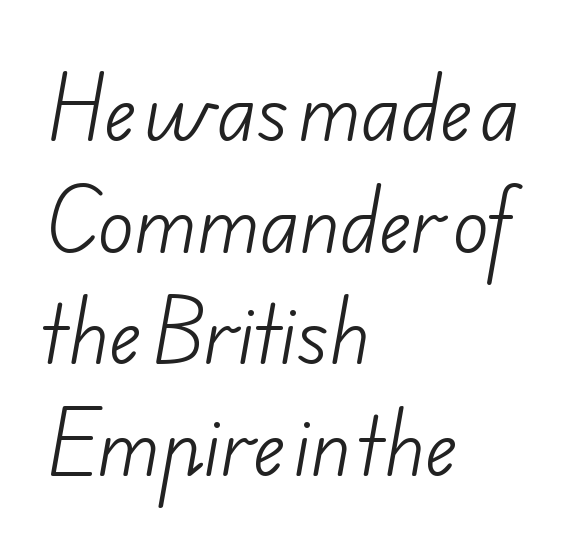
Is this a sans? Yes — the strokes have no serifs. This is not heavy type; no bold has been used. How are the letters spaced? Ordinarily, with no added tracking. Baseline-to-baseline distance is the conventional proportion of letter height.
